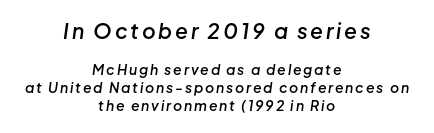
A typesetter would mark this as italic. Look at the glyph heights: the upper group is clearly the bigger setting. The baseline area is clear. The lines are quadded center. Typographic density is moderately raised because the face is semibold.
